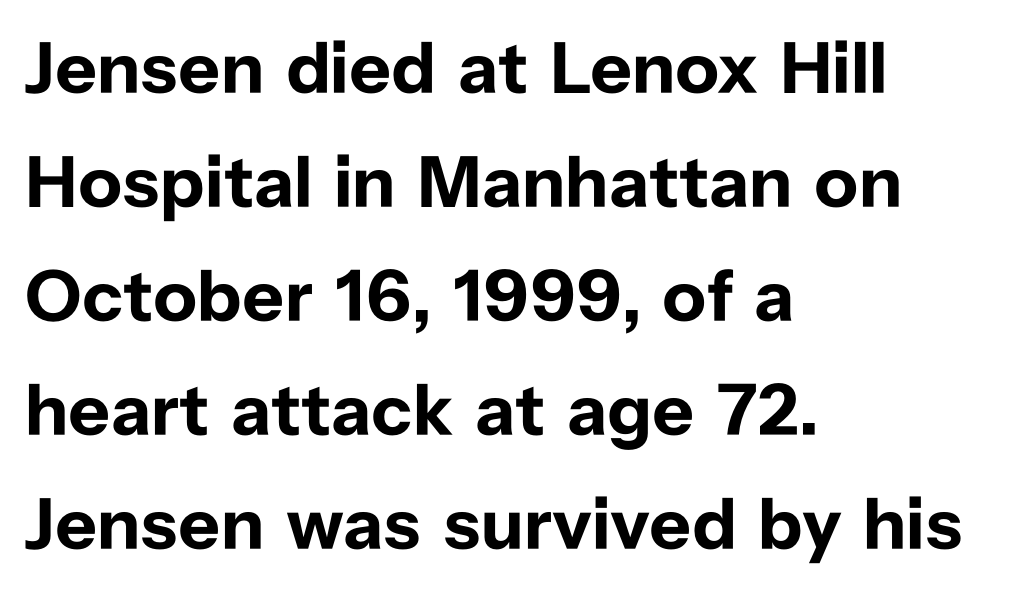
Ordinary non-slanted type is in use. Bare-footed words on every line. Left-aligned paragraph, ragged on the right. Proportional: the letters do not fall into vertical columns. Students, observe: this is what conventionally led text looks like. Short note: letters normally spaced.
